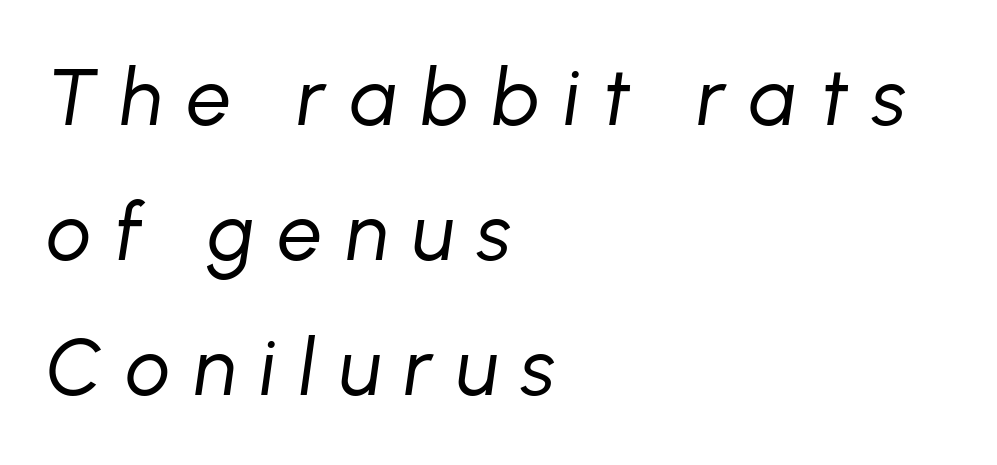
Q: Is the text bold? A: No.
Q: Is the text italic (slanted)? A: Yes, it leans right by about 8 degrees.
Q: Is the text underlined? A: No.
Q: How is the paragraph aligned? A: Left-aligned.
Q: Is the spacing between letters normal or unusually wide? A: Unusually wide.
Q: Width (condensed, normal, or wide)? A: Normal.
Q: Stroke contrast? A: Low.
Q: x-height? A: Medium.
Q: Monospaced? A: No.
